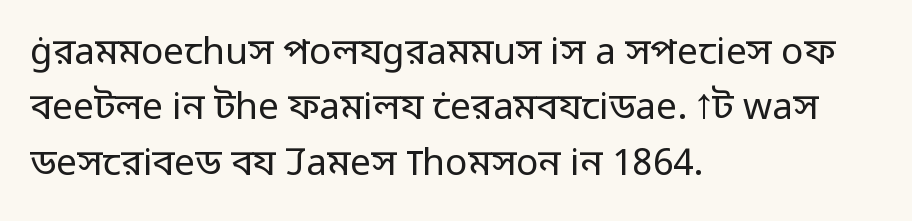
These lines are rendered in a variable-pitch font. The area under the type is left untouched. I'd call this a sans setting — the letters go barefoot. Nope, not italic — everything's standing straight. There is no visible air inserted between adjacent glyphs. Is the type heavy? It reads as light-to-regular instead.
